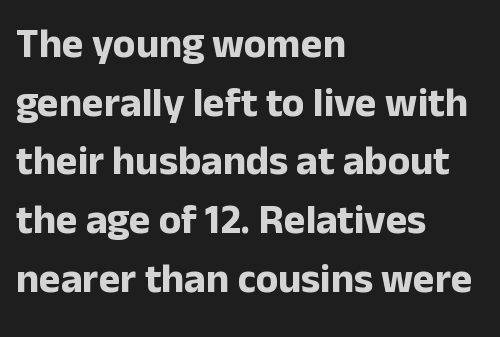
Q: Is the text bold? A: Yes.
Q: Is the text italic (slanted)? A: No, it is upright.
Q: Is the typeface a serif or a sans-serif typeface? A: Sans-serif.
Q: Is the text underlined? A: No.
Q: How is the paragraph aligned? A: Left-aligned.
Q: Is the spacing between letters normal or unusually wide? A: Normal.
Q: Is the spacing between lines tight, normal or loose? A: Normal.
Q: Width (condensed, normal, or wide)? A: Normal.
Q: Stroke contrast? A: Low.
Q: x-height? A: Medium.
Q: Monospaced? A: No.
